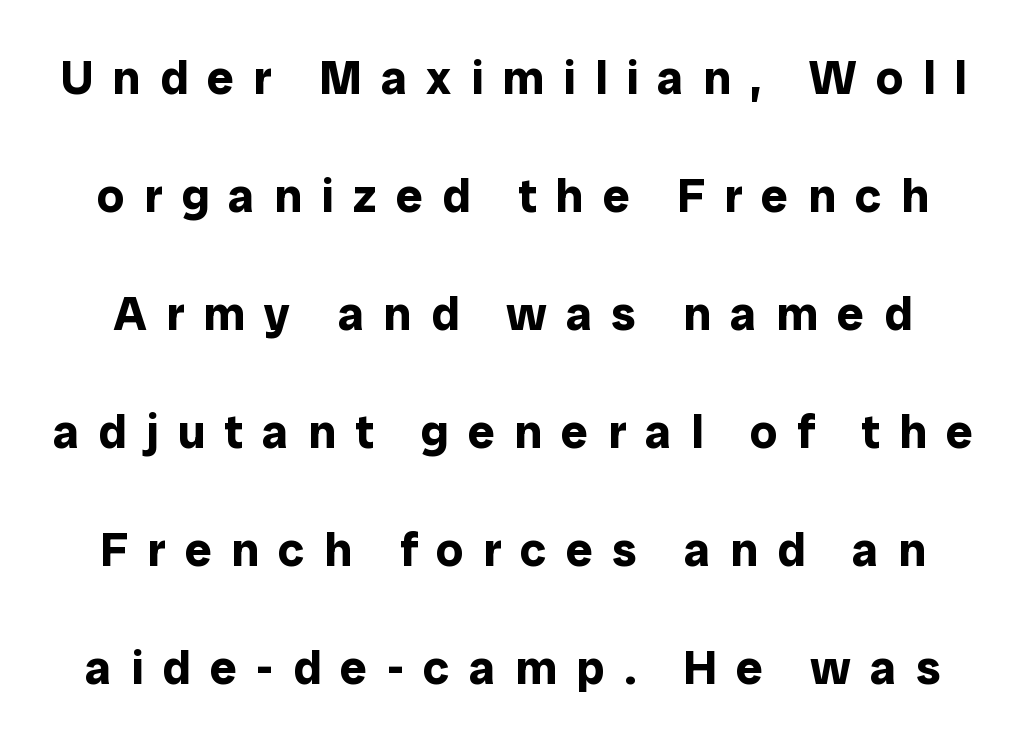
Q: Is the text bold? A: Yes.
Q: Is the text italic (slanted)? A: No, it is upright.
Q: Is the typeface a serif or a sans-serif typeface? A: Sans-serif.
Q: Is the text underlined? A: No.
Q: Is the spacing between letters normal or unusually wide? A: Unusually wide.
Q: Is the spacing between lines tight, normal or loose? A: Loose.
Q: Width (condensed, normal, or wide)? A: Normal.
Q: Stroke contrast? A: Low.
Q: x-height? A: Medium.
Q: Monospaced? A: No.
